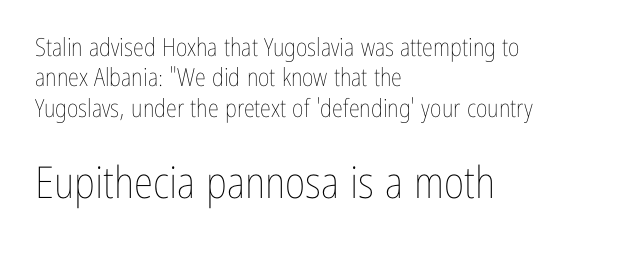
The image shows 44 px thin, condensed type, upright; set left-aligned, line spacing 1.22x, normal letter spacing, not underlined; the second (bottom) block is 1.76x larger; low stroke contrast and a medium x-height.
